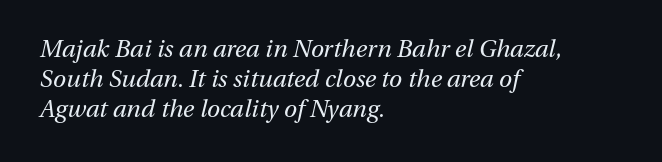
The image shows 24 px text type, italic (leaning right); set left-aligned, line spacing 1.24x, normal letter spacing, not underlined.
